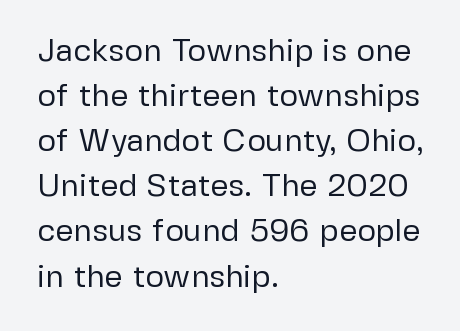
The image shows 32 px regular-weight sans-serif type, upright; set left-aligned, normal line spacing (1.41x), normal letter spacing, not underlined; low stroke contrast and a medium x-height.
